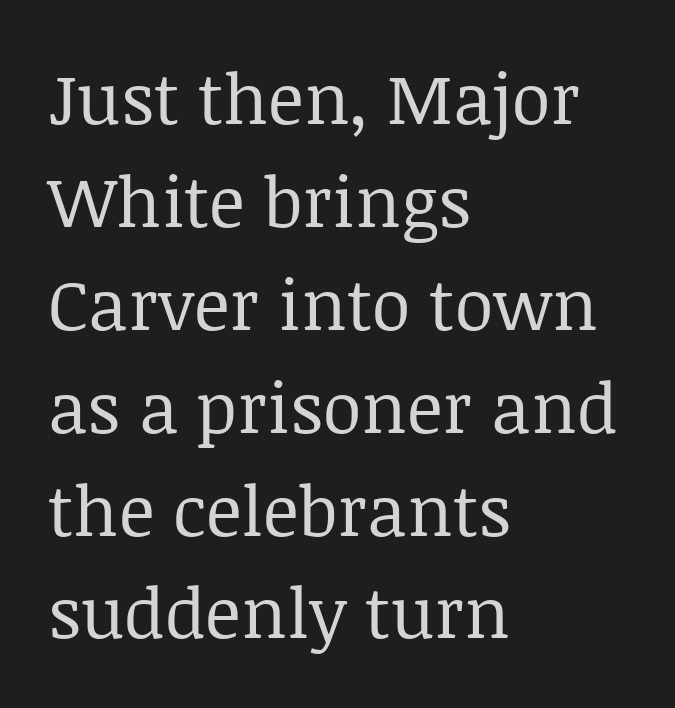
Q: Is the text bold? A: No.
Q: Is the text italic (slanted)? A: No, it is upright.
Q: Is the typeface a serif or a sans-serif typeface? A: Serif.
Q: Is the text underlined? A: No.
Q: How is the paragraph aligned? A: Left-aligned.
Q: Is the spacing between letters normal or unusually wide? A: Normal.
Q: Is the spacing between lines tight, normal or loose? A: Normal.
Q: Width (condensed, normal, or wide)? A: Normal.
Q: Stroke contrast? A: Low.
Q: x-height? A: Large.
Q: Monospaced? A: No.
